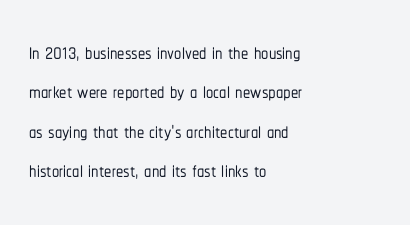
The image shows 29 px condensed sans-serif type, upright; set left-aligned, normal line spacing (1.36x), normal letter spacing, not underlined; low stroke contrast and a medium x-height.
